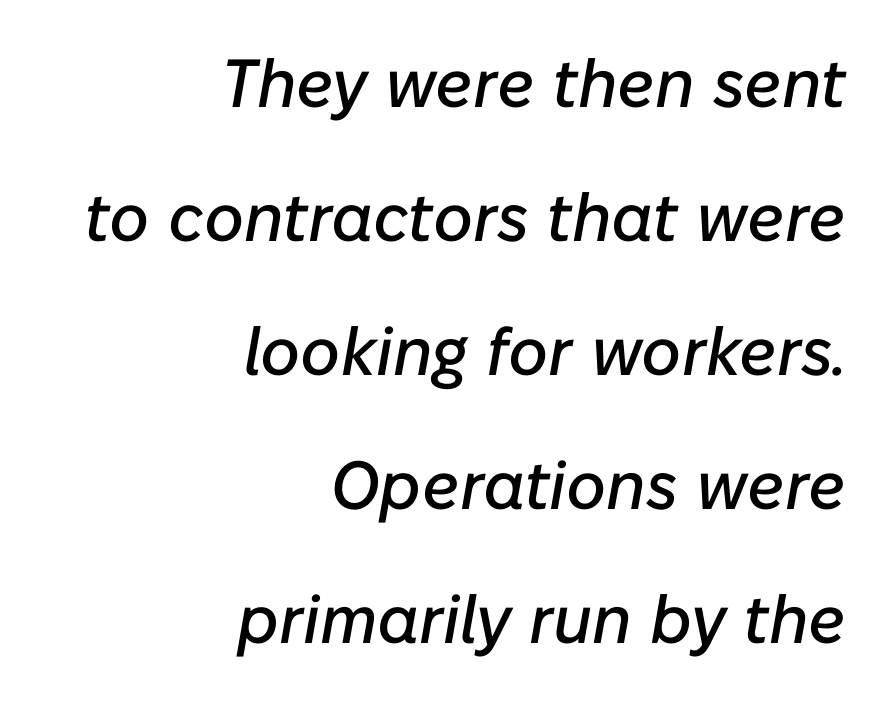
Rule under the text: the space is simply empty. This rendering leaves character spacing at its baseline value. Observe the lean: these are italic letterforms. The rendering uses natural spacing where letterforms have individual widths. Which margin do the lines hug? The right one — the left edge is uneven. In terms of leading, this rendering errs on the spacious side.
